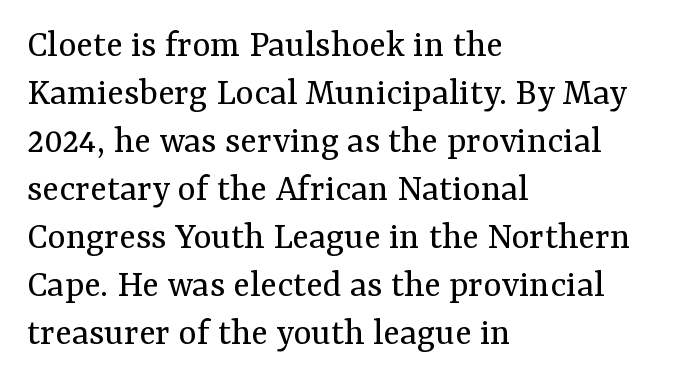
Q: Is the text bold? A: No.
Q: Is the text italic (slanted)? A: No, it is upright.
Q: Is the typeface a serif or a sans-serif typeface? A: Serif.
Q: Is the text underlined? A: No.
Q: How is the paragraph aligned? A: Left-aligned.
Q: Is the spacing between letters normal or unusually wide? A: Normal.
Q: Width (condensed, normal, or wide)? A: Normal.
Q: Stroke contrast? A: Medium.
Q: x-height? A: Medium.
Q: Monospaced? A: No.
